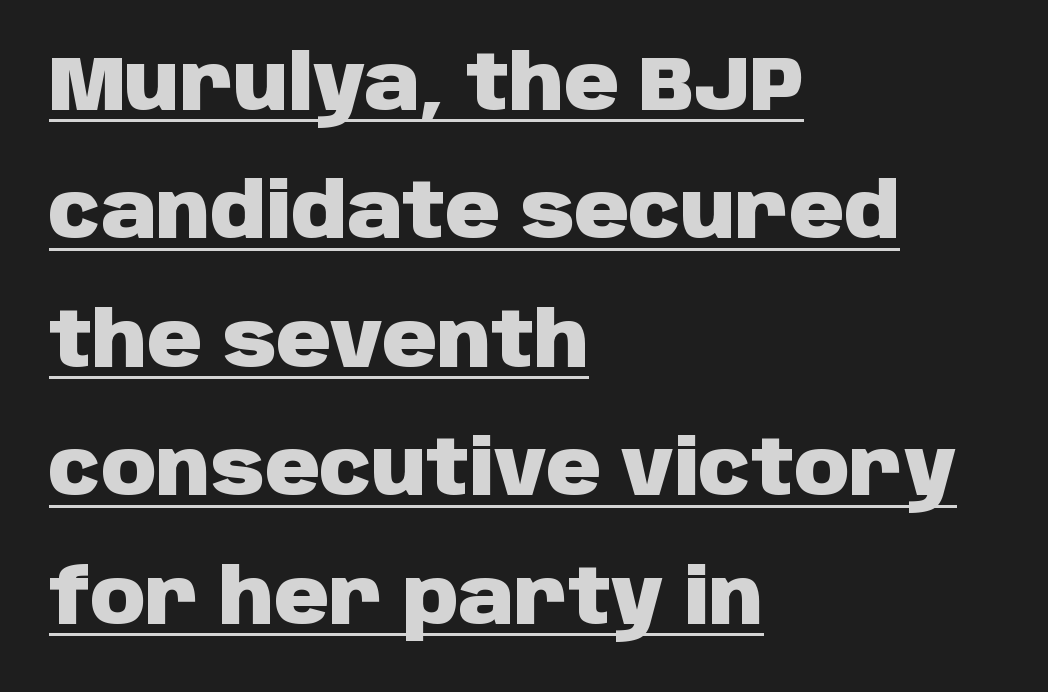
A sans-serif font was chosen for this passage. Note the varied advance widths — an 'i' is clearly narrower than an 'm'. Visually the block forms a straight wall on the left and a jagged coastline on the right. As a designer I'd log this as weight 700, bold. Does the leading feel generous? No, just average.
